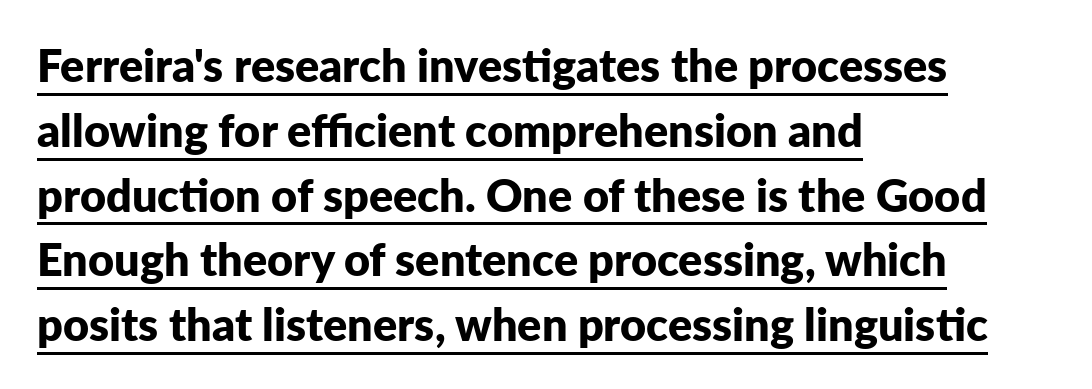
{"serif": "no", "italic": "no", "bold": "yes", "weight": "bold", "width": "normal", "stroke_contrast": "low", "x_height": "medium", "monospaced": "no", "underline": "yes", "align": "left", "line_spacing": "normal", "line_spacing_ratio": 1.44, "letter_spacing": "normal", "letter_spacing_em": 0.0, "glyph_px": 45}
